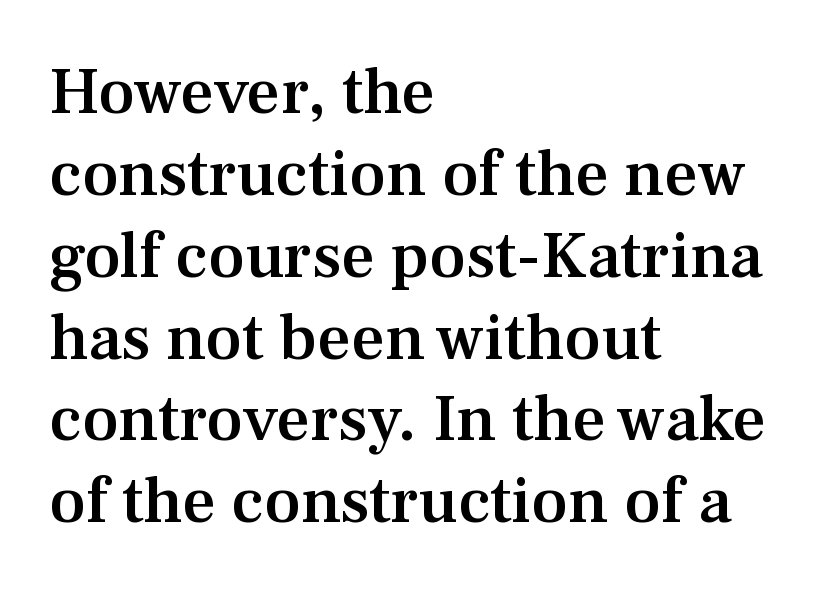
Q: Is the text bold? A: Semi-bold.
Q: Is the text italic (slanted)? A: No, it is upright.
Q: Is the typeface a serif or a sans-serif typeface? A: Serif.
Q: Is the text underlined? A: No.
Q: How is the paragraph aligned? A: Left-aligned.
Q: Is the spacing between letters normal or unusually wide? A: Normal.
Q: Width (condensed, normal, or wide)? A: Normal.
Q: Stroke contrast? A: Medium.
Q: x-height? A: Medium.
Q: Monospaced? A: No.
